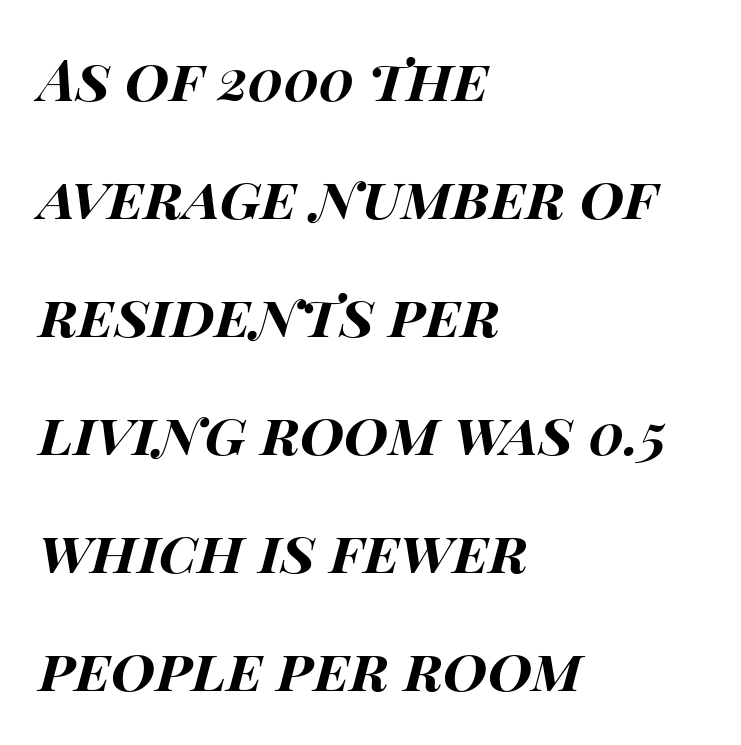
The image shows 57 px bold, wide type, italic (leaning right); set left-aligned, loose line spacing (2.07x), normal letter spacing, not underlined; high stroke contrast and a large x-height.
